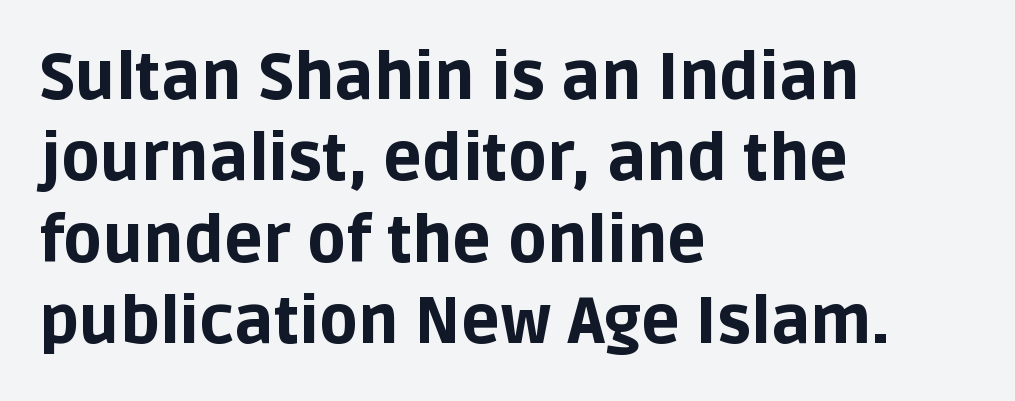
Q: Is the text bold? A: Yes.
Q: Is the text italic (slanted)? A: No, it is upright.
Q: Is the typeface a serif or a sans-serif typeface? A: Sans-serif.
Q: Is the text underlined? A: No.
Q: How is the paragraph aligned? A: Left-aligned.
Q: Is the spacing between letters normal or unusually wide? A: Normal.
Q: Is the spacing between lines tight, normal or loose? A: Normal.
Q: Width (condensed, normal, or wide)? A: Normal.
Q: Stroke contrast? A: Low.
Q: x-height? A: Large.
Q: Monospaced? A: No.
